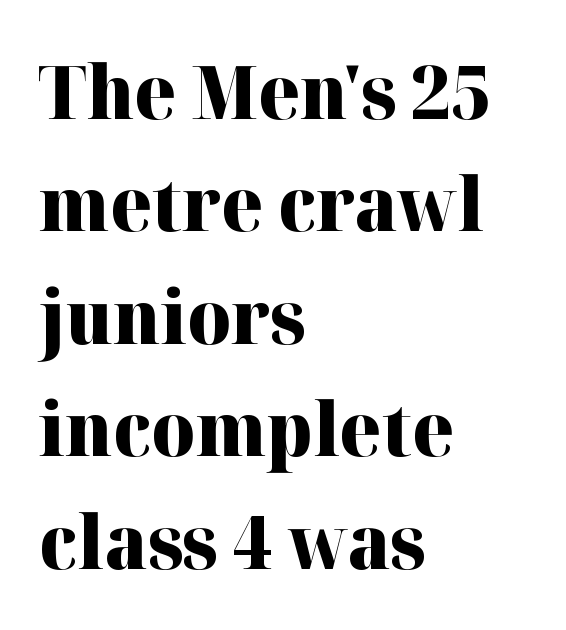
Q: Is the text bold? A: Yes.
Q: Is the text italic (slanted)? A: No, it is upright.
Q: Is the typeface a serif or a sans-serif typeface? A: Serif.
Q: Is the text underlined? A: No.
Q: How is the paragraph aligned? A: Left-aligned.
Q: Is the spacing between letters normal or unusually wide? A: Normal.
Q: Is the spacing between lines tight, normal or loose? A: Normal.
Q: Width (condensed, normal, or wide)? A: Normal.
Q: Stroke contrast? A: High.
Q: x-height? A: Medium.
Q: Monospaced? A: No.
